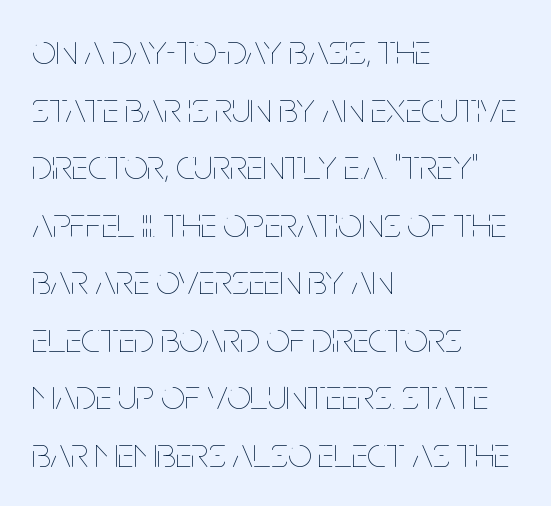
Letters have the restrained weight of plain body copy at most. The space between consecutive lines is moderate. The rendering uses natural spacing where letterforms have individual widths. Leftover space on each line is placed entirely after the last word. Here the glyphs are tracked normally, forming tight word shapes.
